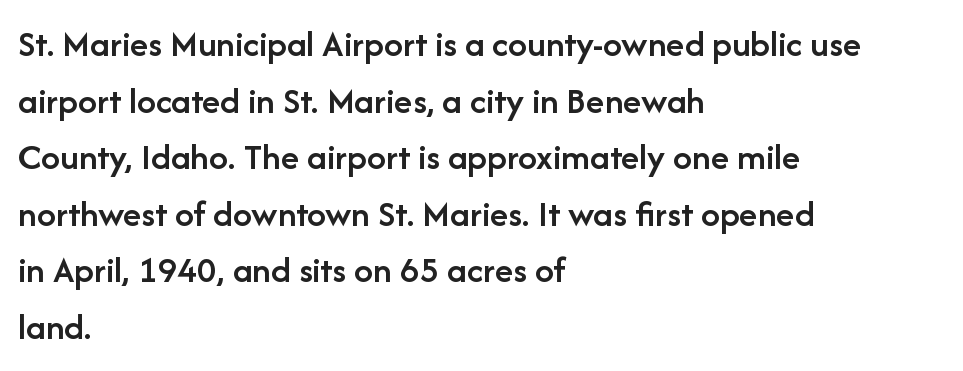
The image shows 38 px semibold sans-serif type, upright; set left-aligned, normal line spacing (1.49x), normal letter spacing, not underlined; low stroke contrast and a medium x-height.
